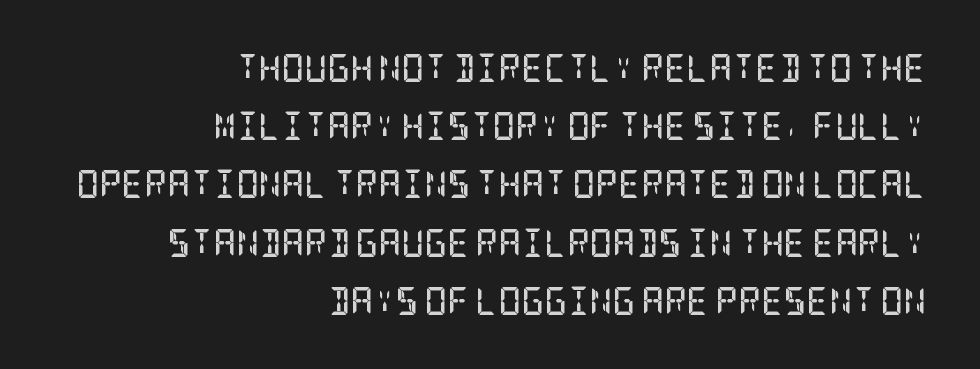
Q: Is the text bold? A: Yes.
Q: Is the text italic (slanted)? A: No, it is upright.
Q: Is the typeface a serif or a sans-serif typeface? A: Serif.
Q: Is the text underlined? A: No.
Q: How is the paragraph aligned? A: Right-aligned.
Q: Is the spacing between letters normal or unusually wide? A: Normal.
Q: Is the spacing between lines tight, normal or loose? A: Loose.
Q: Width (condensed, normal, or wide)? A: Condensed.
Q: Stroke contrast? A: Low.
Q: x-height? A: Large.
